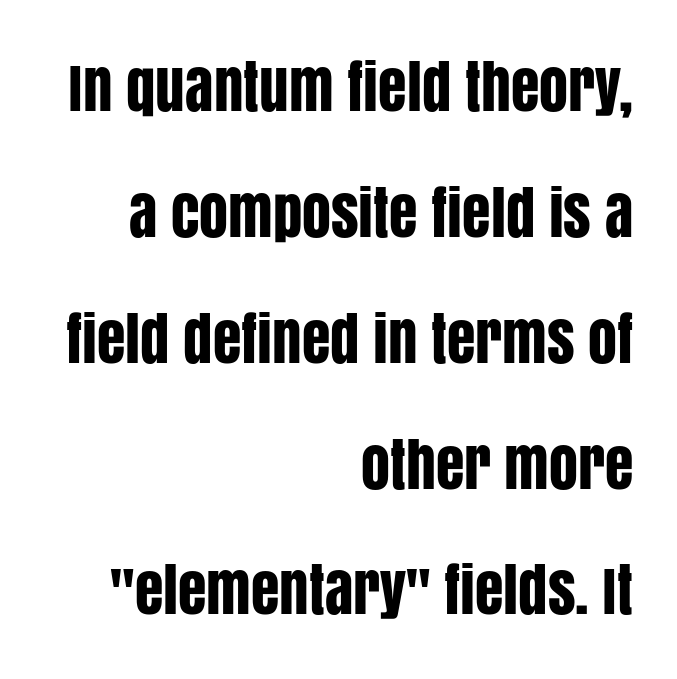
Q: Is the text italic (slanted)? A: No, it is upright.
Q: Is the typeface a serif or a sans-serif typeface? A: Sans-serif.
Q: Is the text underlined? A: No.
Q: How is the paragraph aligned? A: Right-aligned.
Q: Is the spacing between letters normal or unusually wide? A: Normal.
Q: Is the spacing between lines tight, normal or loose? A: Loose.
Q: Width (condensed, normal, or wide)? A: Condensed.
Q: Stroke contrast? A: Low.
Q: x-height? A: Large.
Q: Monospaced? A: No.
